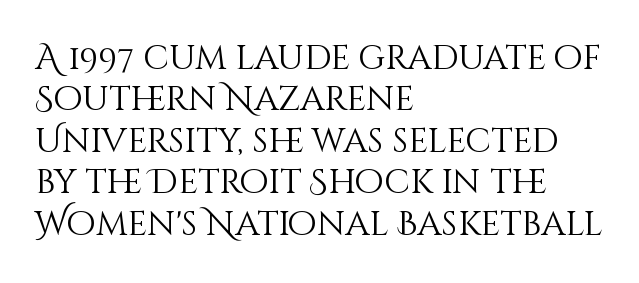
The image shows 34 px light type, upright; set left-aligned, line spacing 1.22x, normal letter spacing, not underlined; medium stroke contrast and a large x-height.
